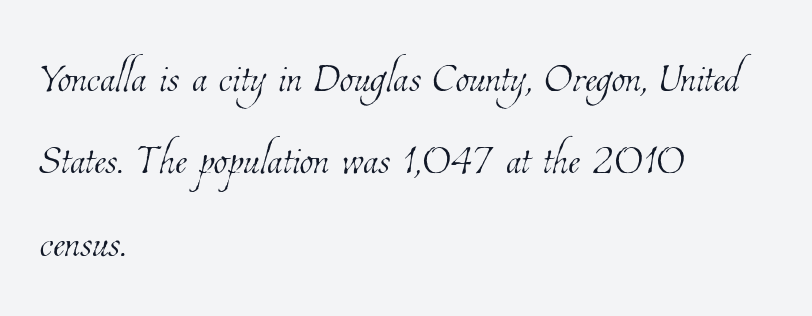
The image shows 56 px thin, condensed type; set left-aligned, normal line spacing (1.47x), normal letter spacing, not underlined; low stroke contrast and a medium x-height.
